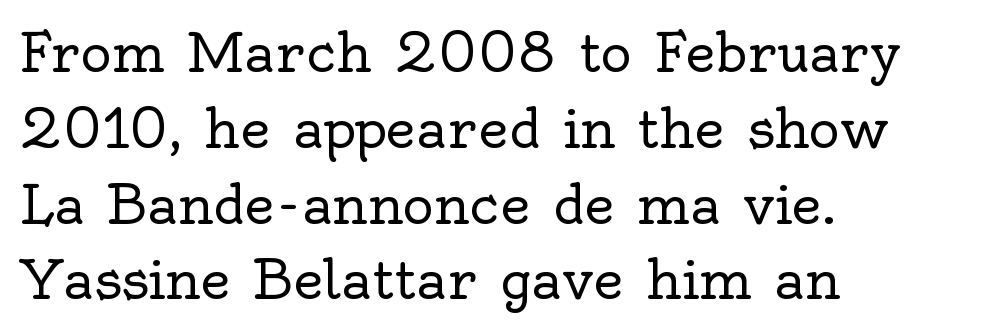
Q: Is the text bold? A: No.
Q: Is the text italic (slanted)? A: No, it is upright.
Q: Is the typeface a serif or a sans-serif typeface? A: Serif.
Q: Is the text underlined? A: No.
Q: How is the paragraph aligned? A: Left-aligned.
Q: Is the spacing between letters normal or unusually wide? A: Normal.
Q: Is the spacing between lines tight, normal or loose? A: Normal.
Q: Width (condensed, normal, or wide)? A: Normal.
Q: x-height? A: Small.
Q: Monospaced? A: No.
